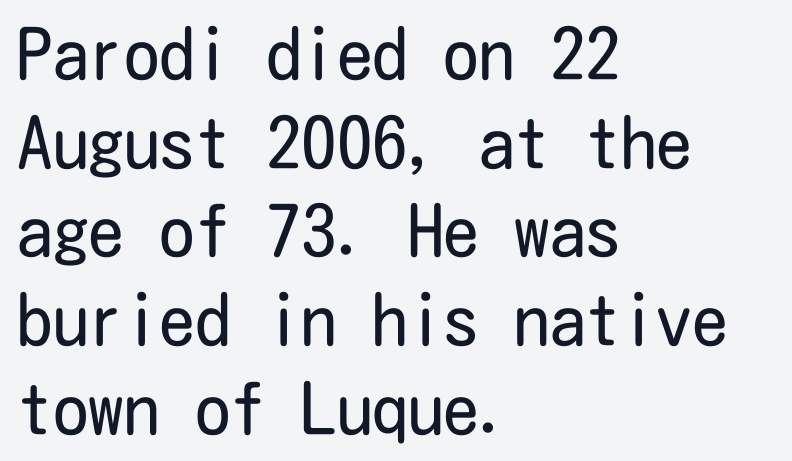
The image shows 71 px regular-weight, condensed sans-serif type, upright; set left-aligned, normal line spacing (1.25x), normal letter spacing, not underlined; low stroke contrast and a medium x-height.
